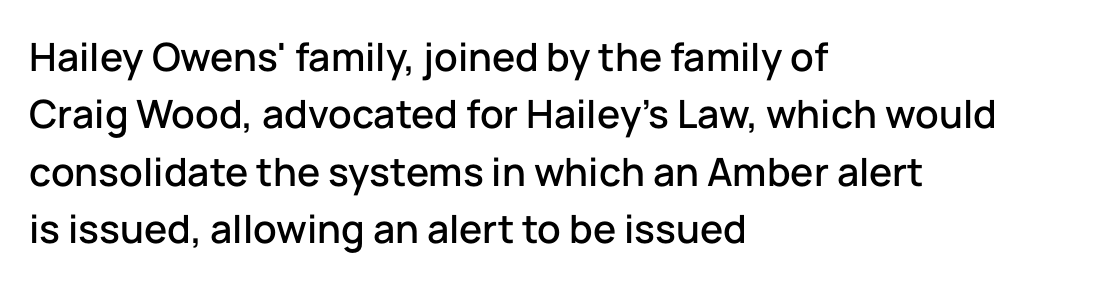
The image shows 39 px sans-serif type, upright; set left-aligned, normal line spacing (1.47x), normal letter spacing, not underlined; low stroke contrast and a medium x-height.
